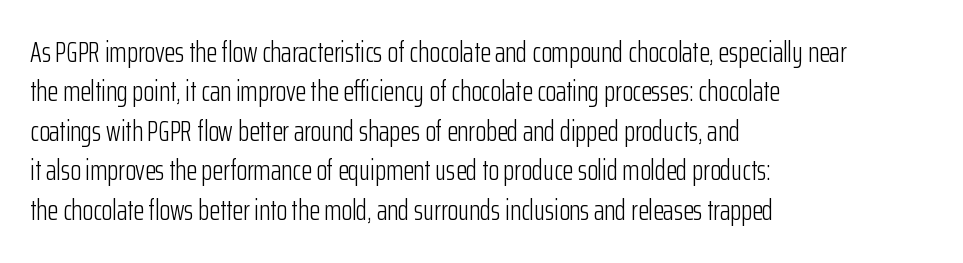
{"serif": "no", "italic": "no", "bold": "no", "weight": "light", "width": "condensed", "stroke_contrast": "low", "x_height": "medium", "monospaced": "no", "underline": "no", "align": "left", "line_spacing": "normal", "line_spacing_ratio": 1.41, "letter_spacing": "normal", "letter_spacing_em": 0.0, "glyph_px": 28}
